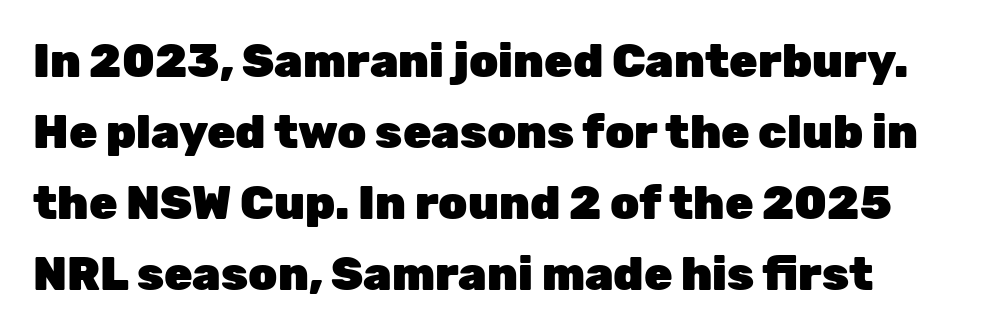
This rendering employs a face without finishing strokes, i.e., a sans-serif. Does the leading feel generous? No, just average. Characters remain perfectly vertical along every line. Glyph-to-glyph distance matches everyday printed text.
